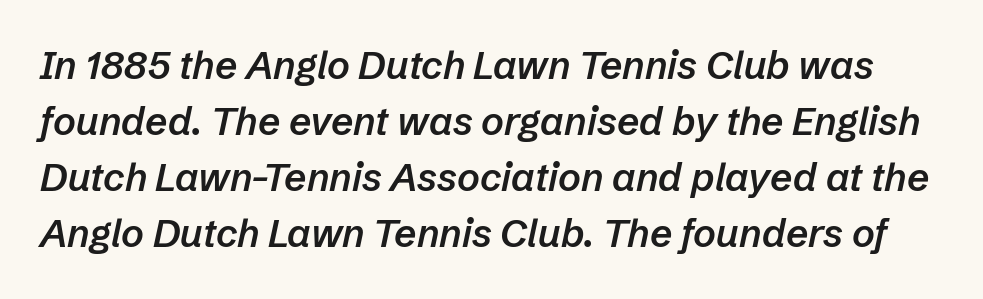
Q: Is the text bold? A: Semi-bold.
Q: Is the text italic (slanted)? A: Yes, it leans right by about 12 degrees.
Q: Is the text underlined? A: No.
Q: Is the spacing between letters normal or unusually wide? A: Normal.
Q: Is the spacing between lines tight, normal or loose? A: Normal.
Q: Width (condensed, normal, or wide)? A: Normal.
Q: Stroke contrast? A: Low.
Q: x-height? A: Medium.
Q: Monospaced? A: No.
